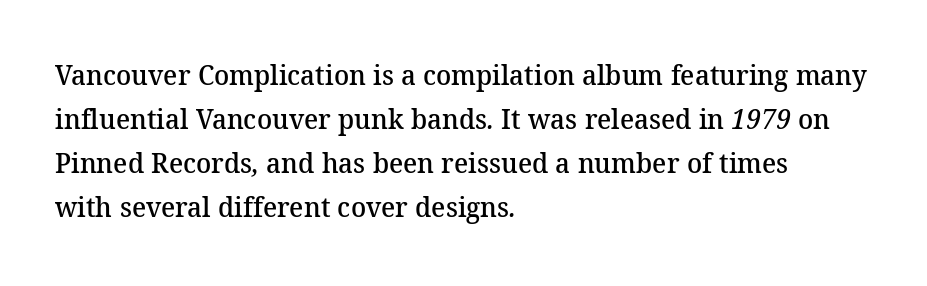
Students, note that the glyphs here touch the page at normal intervals. Is the block centered? No — it sits flush against the left margin. Notice how descenders clear the ascenders below comfortably — that's standard leading. Think of a printed novel: that variable character pitch is what you see here. Font category for this specimen: serif.
